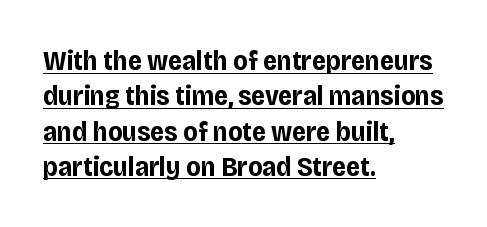
The image shows 28 px bold, condensed sans-serif type, upright; set left-aligned, normal line spacing (1.26x), normal letter spacing, underlined; low stroke contrast and a large x-height.
